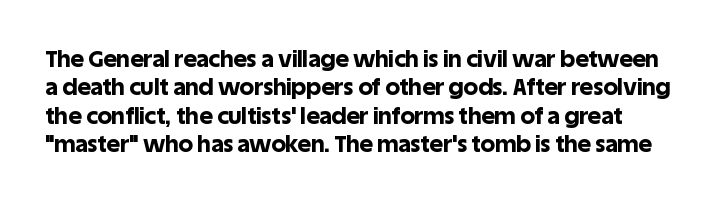
In terms of posture, this sample is upright. Look at the stroke-to-counter ratio: heavy, a bold. Look at the tracking — it's just the regular setting, nothing added. No word sits above an underline.
